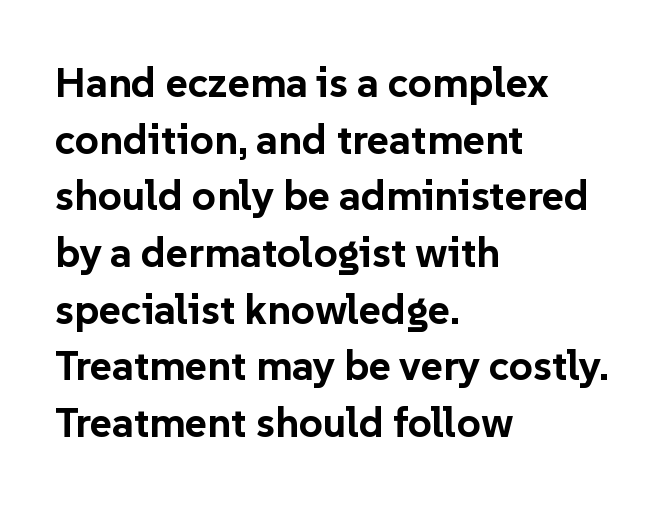
{"serif": "no", "italic": "no", "bold": "yes", "weight": "bold", "width": "normal", "stroke_contrast": "low", "x_height": "medium", "monospaced": "no", "underline": "no", "align": "left", "line_spacing": "normal", "line_spacing_ratio": 1.35, "letter_spacing": "normal", "letter_spacing_em": 0.0, "glyph_px": 42}
